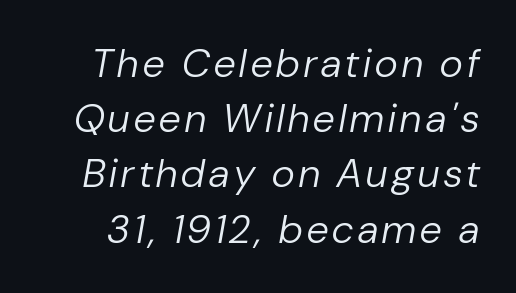
Q: Is the text bold? A: No.
Q: Is the text italic (slanted)? A: Yes, it leans right by about 10 degrees.
Q: Is the text underlined? A: No.
Q: Is the spacing between lines tight, normal or loose? A: Normal.
Q: Width (condensed, normal, or wide)? A: Normal.
Q: Stroke contrast? A: Low.
Q: x-height? A: Medium.
Q: Monospaced? A: No.
